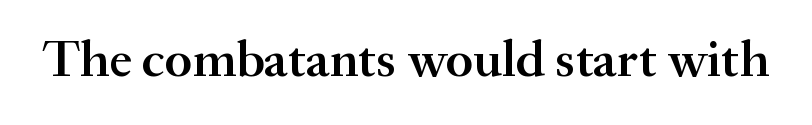
The image shows 52 px semibold serif type, upright; set normal letter spacing, not underlined; medium stroke contrast and a small x-height.
